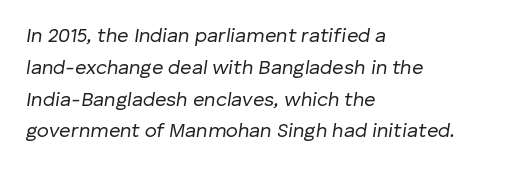
The image shows 20 px text type, italic (leaning right); set left-aligned, normal line spacing (1.59x), normal letter spacing, not underlined.
